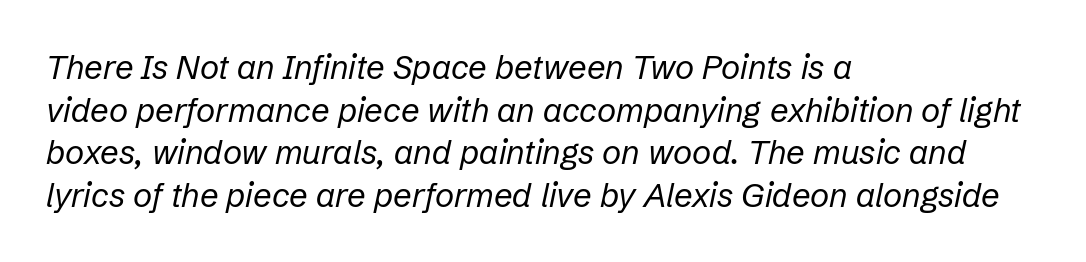
The tracking reads as untouched default to a designer's eye. The area under the type is left untouched. A quiet, ordinary-to-light weight characterises the typeface. All the whitespace from short lines collects on the right. This sample keeps an unexceptional amount of space between lines. Do the characters align in a grid? No, the font is proportional.
